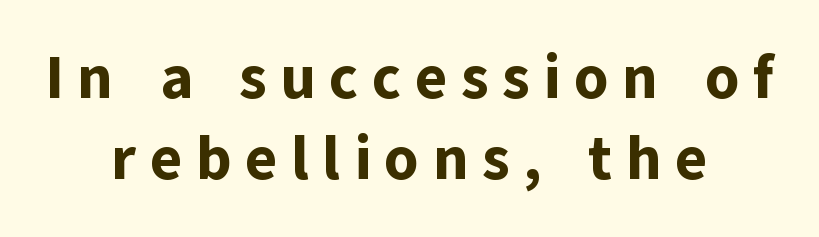
This sample has the flowing, uneven cadence of proportional lettering. The rag falls on both sides of this text block equally. Regarding serifs, this sample does without them. The strip under each line holds only bare page.
